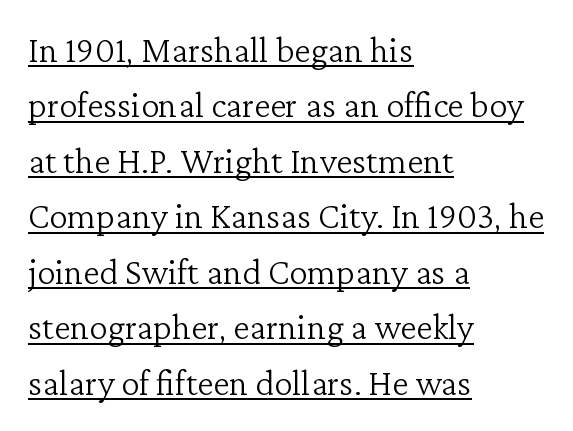
The image shows 37 px light serif type, upright; set left-aligned, normal line spacing (1.5x), normal letter spacing, underlined; low stroke contrast and a medium x-height.
